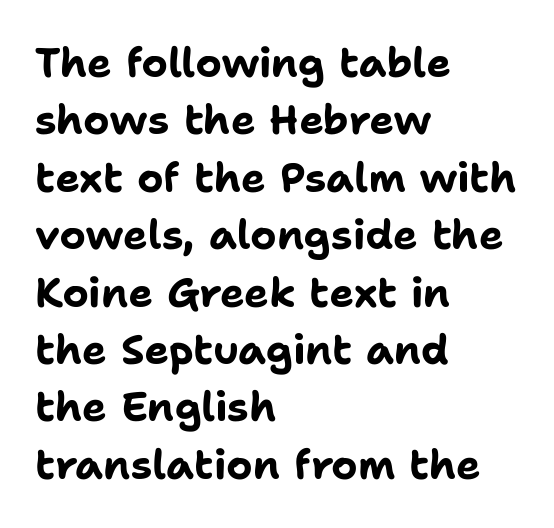
{"serif": "no", "italic": "no", "bold": "yes", "weight": "bold", "width": "normal", "stroke_contrast": "low", "x_height": "medium", "monospaced": "no", "underline": "no", "align": "left", "line_spacing": "normal", "line_spacing_ratio": 1.4, "letter_spacing": "normal", "letter_spacing_em": 0.0, "glyph_px": 41}
